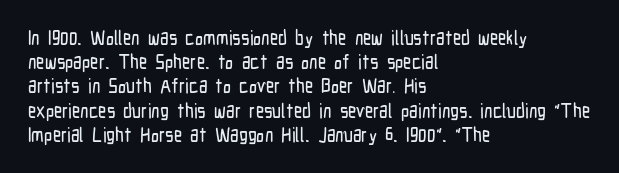
If you drew a line through each stem, it would be perfectly vertical. The line texture is even and compact thanks to regular tracking. Which margin do the lines hug? The left one — the right edge is uneven. Letters rest on an invisible, unmarked baseline.
